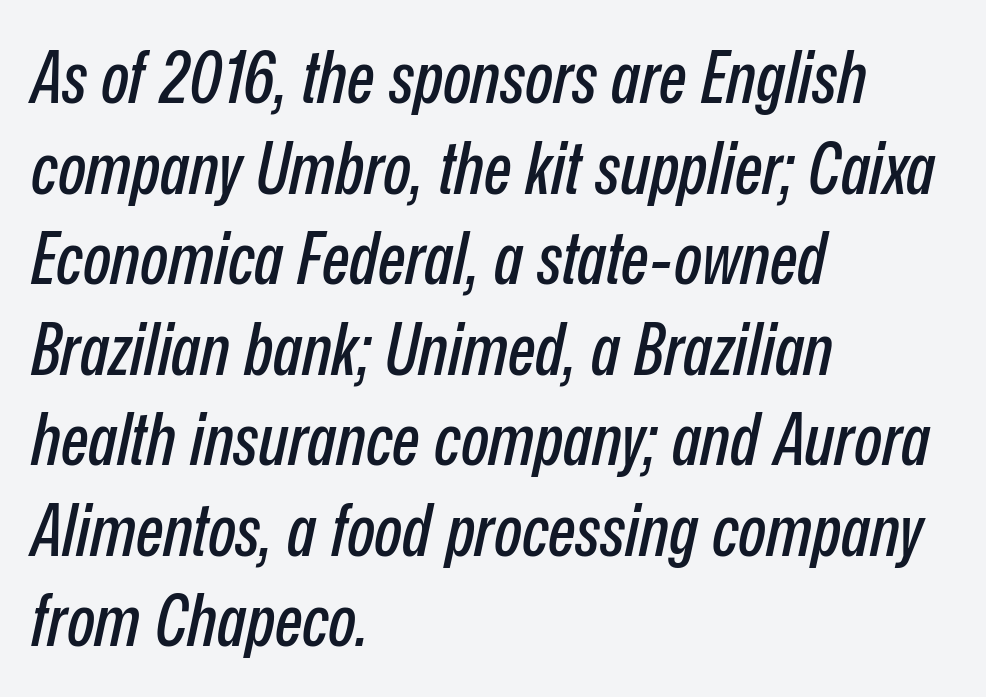
The image shows 73 px condensed type, italic (leaning right); set left-aligned, line spacing 1.24x, normal letter spacing, not underlined; low stroke contrast and a medium x-height.
